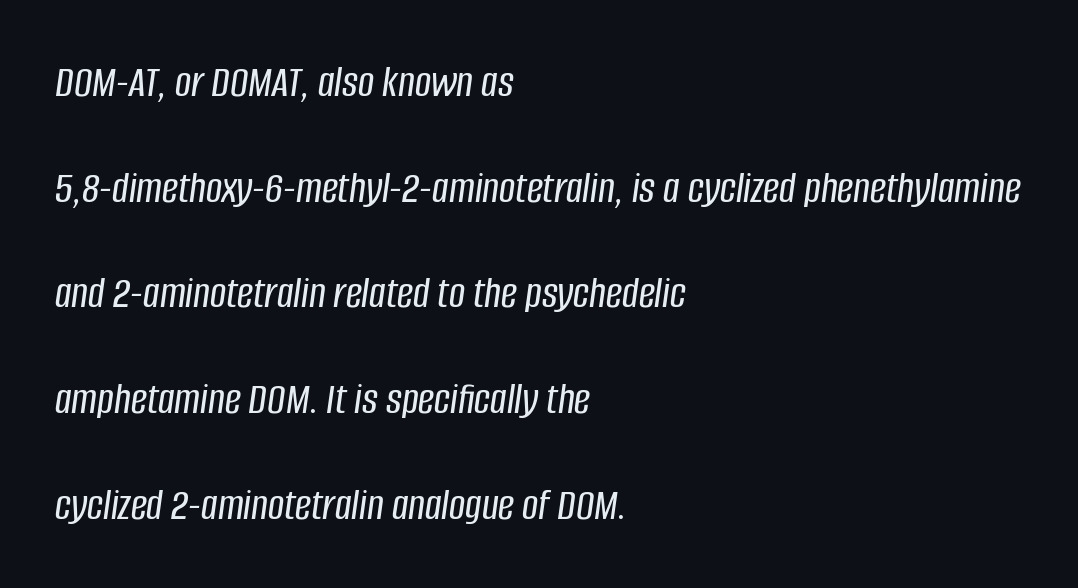
The typesetter chose a ragged-right arrangement here. Rows of type keep a wide berth in the vertical direction. Italic: yes, the glyphs are oblique. Nothing unusual about the tracking: characters are spaced as the font intends.
